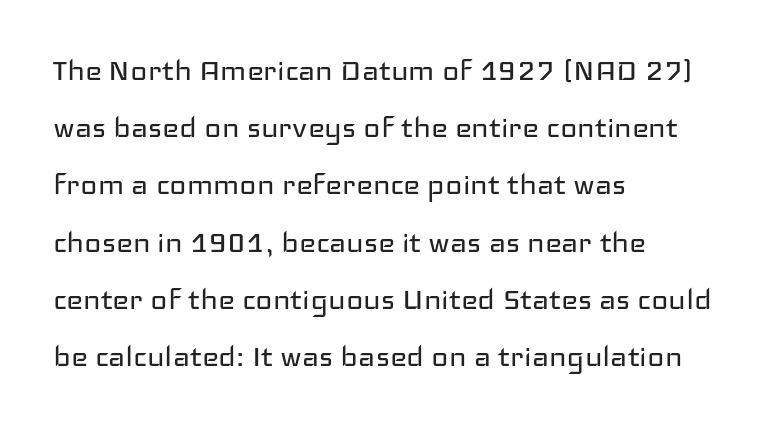
The font's upright variant was chosen for this text. A quiet, ordinary-to-light weight characterises the typeface. Line beginnings align vertically; line endings do not. Just letters on the line, the space beneath them empty. Leading: standard. Each letter keeps its own natural width here, so spacing adapts to shape.
